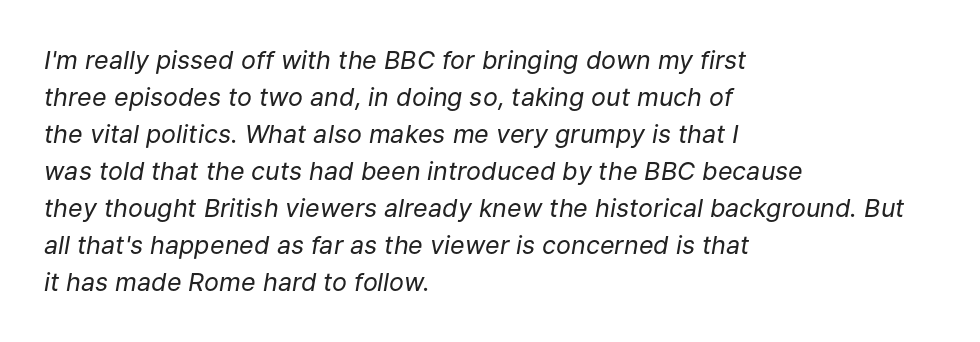
The image shows 25 px text type, italic (leaning right); set left-aligned, normal line spacing (1.48x), normal letter spacing, not underlined.
